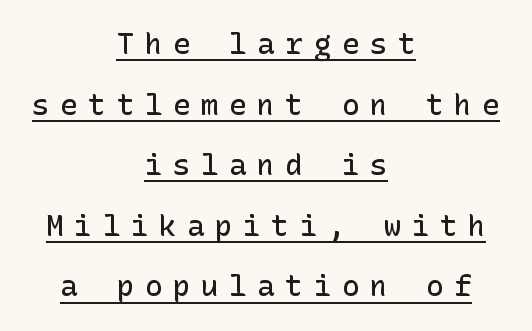
These characters rest on top of a visible drawn line. The lettering stays uniformly vertical, giving the passage a roman look. What kind of face is this? One without serifs — a sans. What weight is shown? A semibold, between regular and bold.
